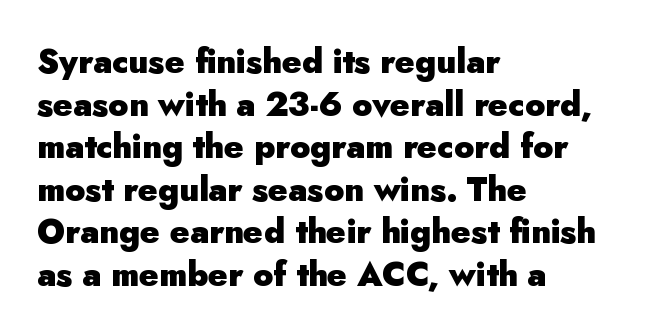
Observe the ordinary spacing: letters are neighbours, not strangers. Do the letters lean? They stand straight. Summary of weight: heavy, a full bold. Is the block centered? No — it sits flush against the left margin. The rendering uses natural spacing where letterforms have individual widths. The space between consecutive lines is moderate.
